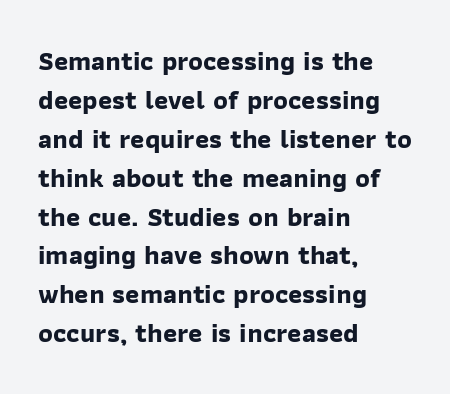
Check the space under the baseline: it is left empty. These lines sit exactly where default settings would place them. Its strokes are broad and dark, the hallmark of bold type. The compositor pushed each line to the left boundary.
